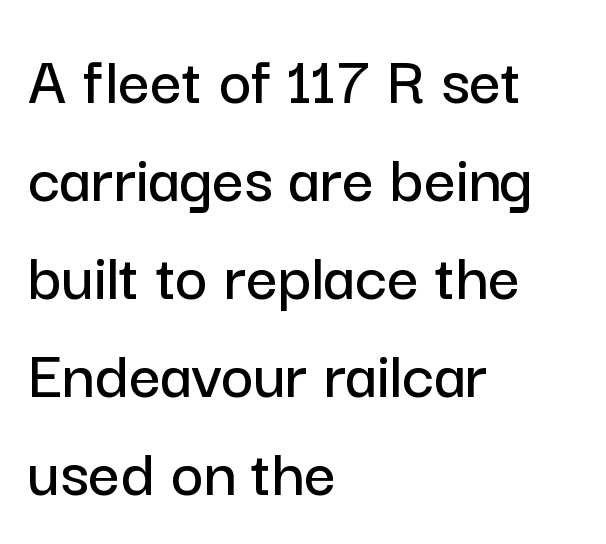
Q: Is the text italic (slanted)? A: No, it is upright.
Q: Is the typeface a serif or a sans-serif typeface? A: Sans-serif.
Q: Is the text underlined? A: No.
Q: How is the paragraph aligned? A: Left-aligned.
Q: Is the spacing between letters normal or unusually wide? A: Normal.
Q: Is the spacing between lines tight, normal or loose? A: Normal.
Q: Width (condensed, normal, or wide)? A: Normal.
Q: Stroke contrast? A: Low.
Q: x-height? A: Medium.
Q: Monospaced? A: No.
